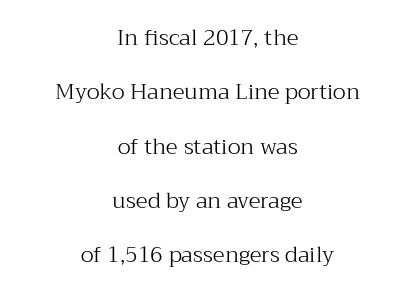
{"italic": "no", "bold": "no", "underline": "no", "align": "center", "line_spacing": "loose", "line_spacing_ratio": 2.47, "letter_spacing": "normal", "letter_spacing_em": 0.0, "glyph_px": 22}
